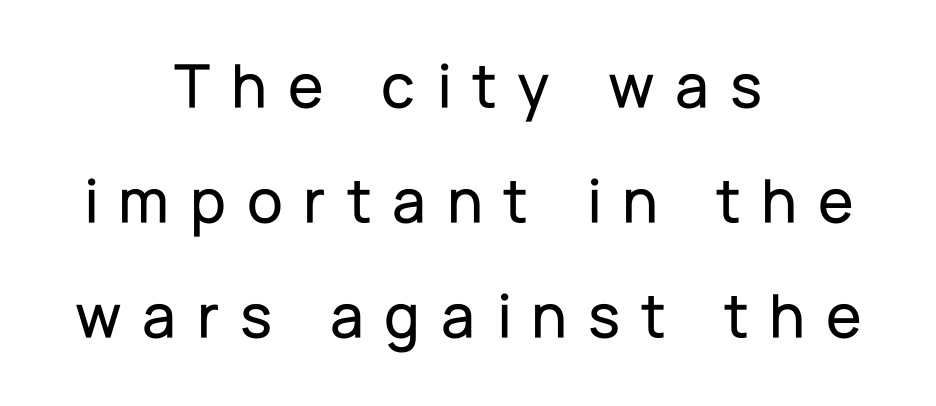
Only glyphs here, with clear space below each row. Visually the block forms a symmetrical silhouette, jagged on both flanks. Unlike a traditional serif, this face leaves its strokes unadorned. Designer's note — italics off, roman on. The letters advance in unequal steps, a hallmark of proportional type. Is the letter spacing exaggerated? Yes — the characters are pushed far apart.
